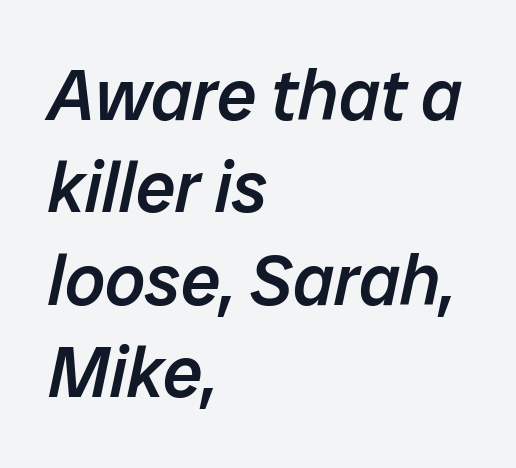
The image shows 71 px semibold type, italic (leaning right); set left-aligned, normal line spacing (1.3x), normal letter spacing, not underlined; low stroke contrast and a medium x-height.
